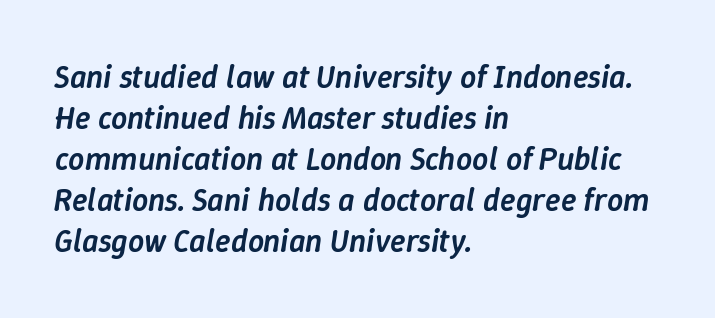
{"italic": "yes", "lean": "right", "slant_degrees": 9, "bold": "semi", "weight": "semibold", "width": "normal", "stroke_contrast": "low", "x_height": "medium", "monospaced": "no", "underline": "no", "align": "left", "line_spacing": "normal", "line_spacing_ratio": 1.28, "letter_spacing": "normal", "letter_spacing_em": 0.0, "glyph_px": 32}
